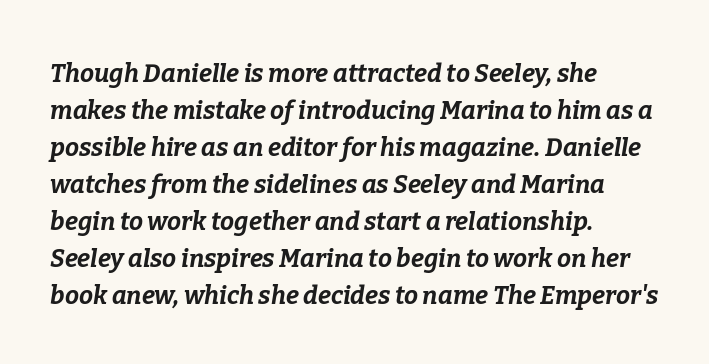
Each word holds together tightly as a unit, with standard inter-letter gaps. These lines carry a lot of weight — the face is fully bold. The designer left line spacing at the default. Descenders hang freely into open space. These lines were composed using italics.
